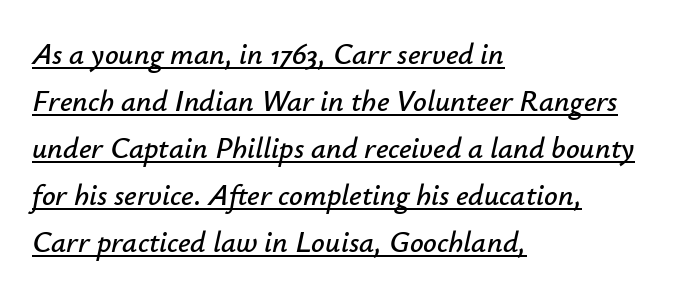
Q: Is the text italic (slanted)? A: Yes, it leans right by about 12 degrees.
Q: Is the text underlined? A: Yes.
Q: How is the paragraph aligned? A: Left-aligned.
Q: Is the spacing between letters normal or unusually wide? A: Normal.
Q: Is the spacing between lines tight, normal or loose? A: Normal.
Q: Width (condensed, normal, or wide)? A: Normal.
Q: Stroke contrast? A: Low.
Q: x-height? A: Small.
Q: Monospaced? A: No.
